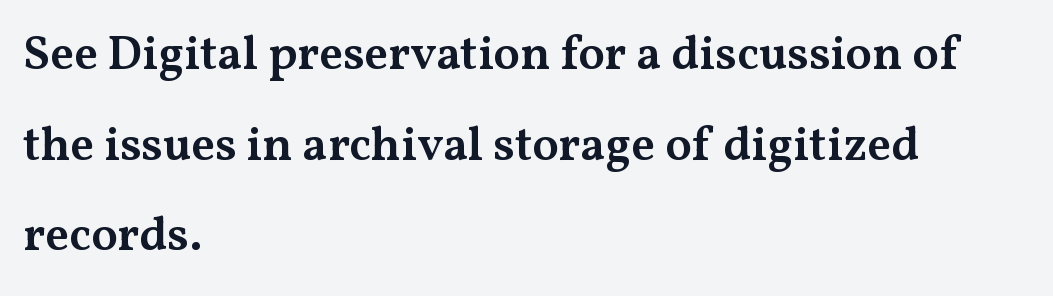
Tracking here is standard; glyphs follow each other at the usual distance. Descenders hang freely into open space. Spacing verdict: proportional, widths tailored to each character. The type family on display is of the serif kind. Is the block centered? No — it sits flush against the left margin. Nope, not italic — everything's standing straight.
